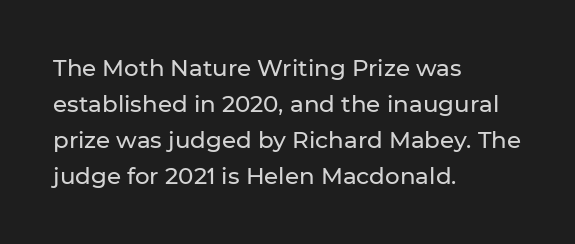
{"italic": "no", "underline": "no", "align": "left", "line_spacing": "normal", "line_spacing_ratio": 1.57, "letter_spacing": "normal", "letter_spacing_em": 0.0, "glyph_px": 23}
